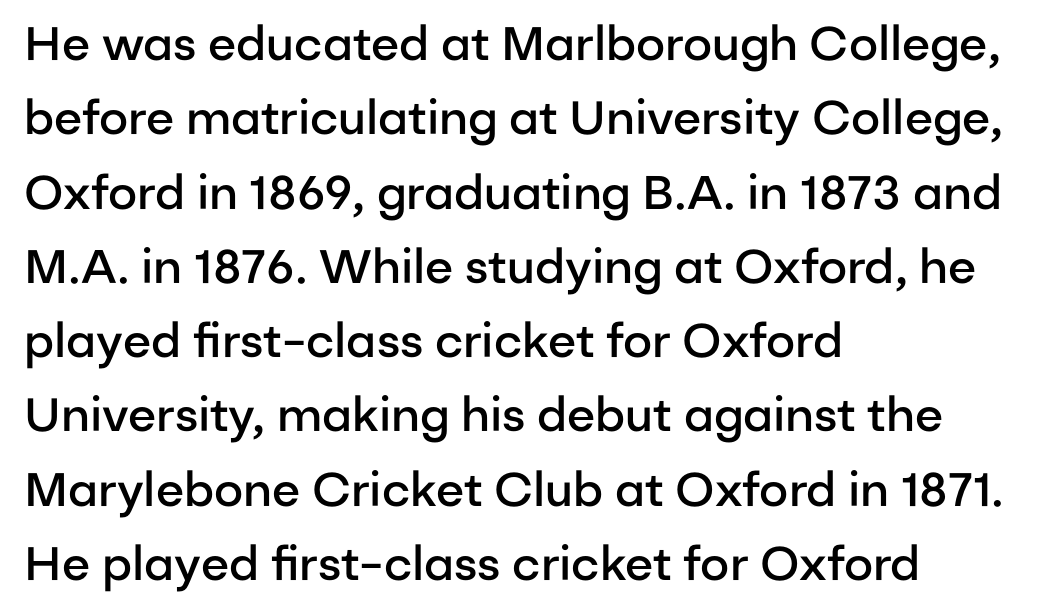
The paragraph has a hard left edge and a soft right edge. Classification — sans serif. Leading matches the norm, producing a regular column. Descender tails drop into unmarked territory.
